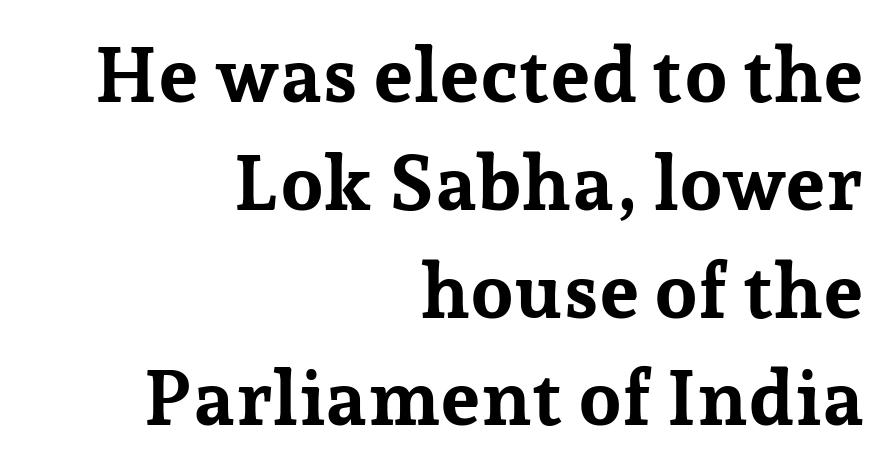
Serifs: yes, visible at the terminals of the letterforms. Varying glyph widths throughout — classic text-font behaviour. This rendering leaves character spacing at its baseline value. A bare baseline throughout the passage. This sample keeps an unexceptional amount of space between lines.
